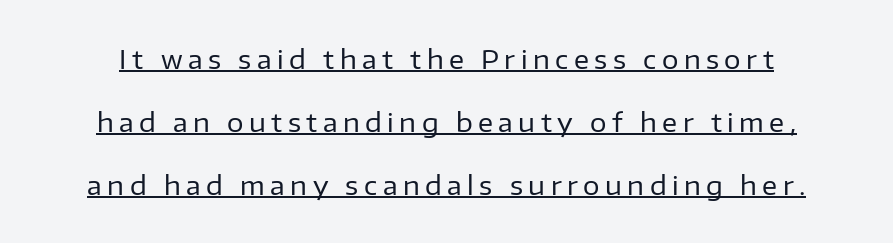
{"italic": "no", "bold": "no", "underline": "yes", "line_spacing": "loose", "line_spacing_ratio": 2.42, "letter_spacing": "wide", "letter_spacing_em": 0.21, "glyph_px": 26}
